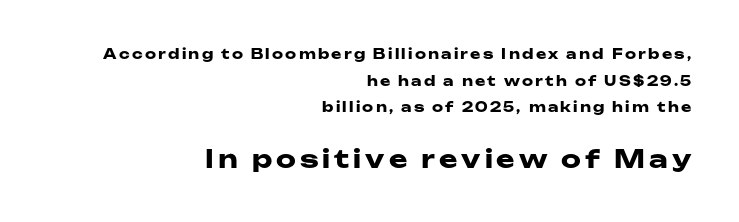
The image shows 25 px bold type, upright; set right-aligned, loose line spacing (1.91x), not underlined; the second (bottom) block is 1.79x larger.
